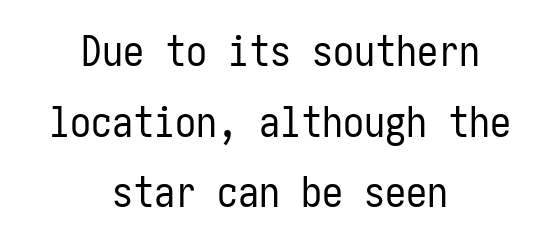
The image shows 42 px regular-weight, condensed sans-serif type, upright; set centered, normal line spacing (1.68x), normal letter spacing, not underlined; low stroke contrast and a medium x-height.
